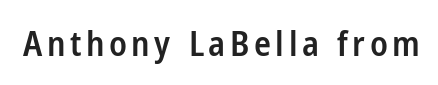
Semibold letterforms, between regular and bold. Descender tails drop into unmarked territory. The lettering stays uniformly vertical, giving the passage a roman look. A typesetter would call this proportional, since set widths differ per character. In terms of letterform style, serifs are entirely absent.
